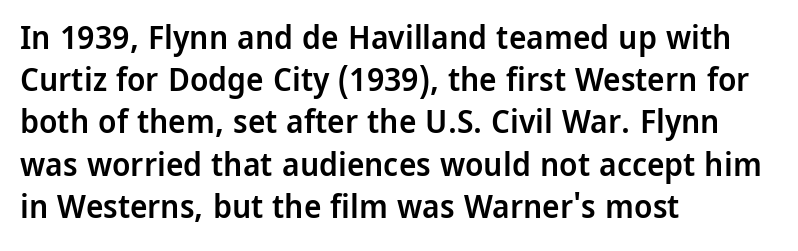
The type is set solid horizontally, with unmodified tracking. Vertically, the passage feels balanced, rows spaced as you'd expect. Anything drawn beneath the words? Only blank space. In terms of posture, this sample is upright. The rag falls on the right side of this text block.
